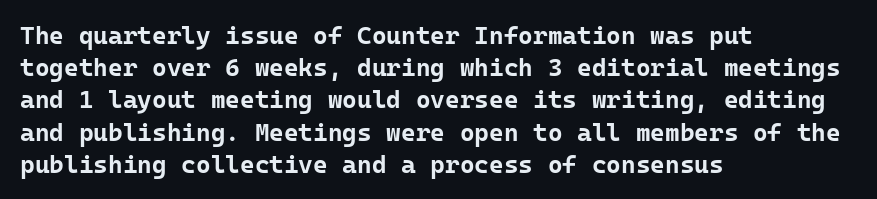
The lines sit at an ordinary, default distance from one another. Italic? Not at all — the glyphs are vertical. This rendering leaves character spacing at its baseline value. A student would call this left alignment; a typographer would say flush left, rag right.
